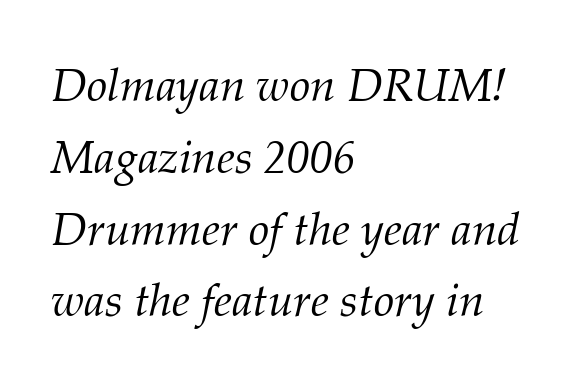
Weight: not bold — regular or lighter. Plain, unruled lines of type. Leading matches the norm, producing a regular column. Character widths vary here, with narrow letters taking less room than wide ones. Line starts are locked; line ends wander. The tracking reads as untouched default to a designer's eye.
